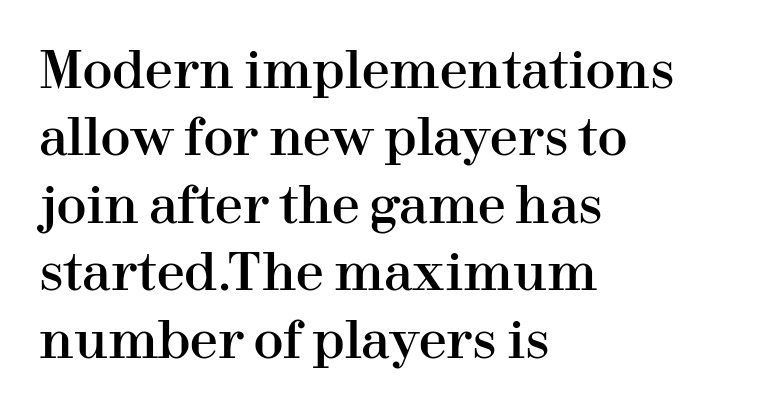
The image shows 50 px serif type, upright; set left-aligned, normal line spacing (1.35x), normal letter spacing, not underlined; high stroke contrast and a medium x-height.
